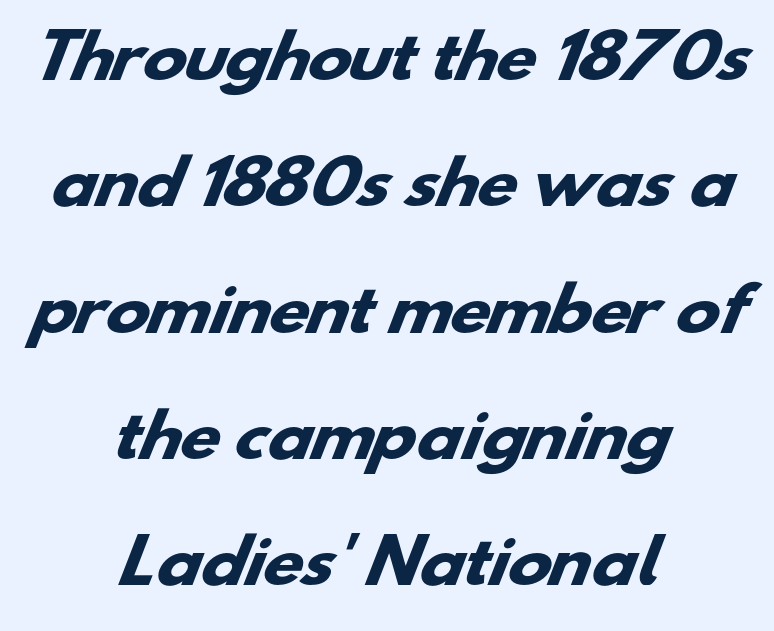
The image shows 59 px heavy, wide sans-serif type; set centered, loose line spacing (2.14x), normal letter spacing, not underlined; low stroke contrast and a small x-height.
